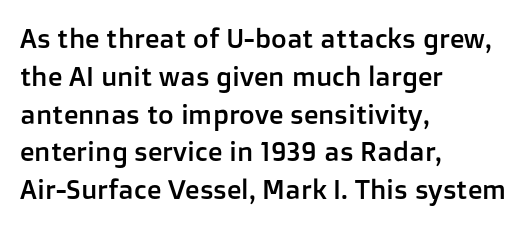
{"italic": "no", "underline": "no", "align": "left", "line_spacing": "normal", "line_spacing_ratio": 1.4, "letter_spacing": "normal", "letter_spacing_em": 0.0, "glyph_px": 27}
